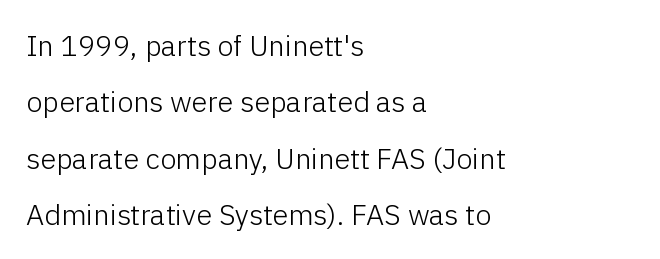
The image shows 29 px light sans-serif type, upright; set left-aligned, loose line spacing (1.94x), normal letter spacing, not underlined; low stroke contrast and a medium x-height.
